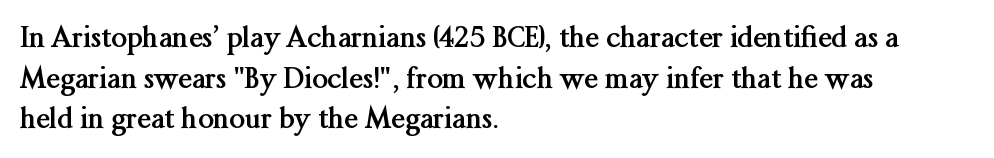
The image shows 28 px semibold serif type, upright; set left-aligned, normal line spacing (1.45x), normal letter spacing, not underlined; medium stroke contrast and a medium x-height.
